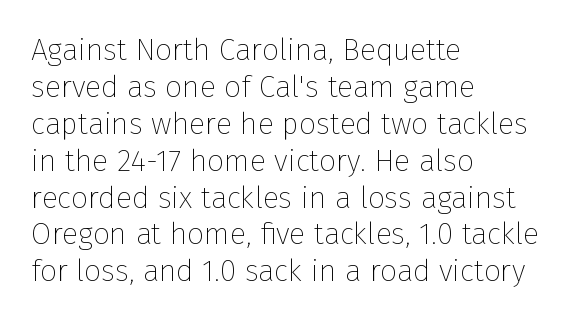
{"serif": "no", "italic": "no", "bold": "no", "weight": "thin", "width": "normal", "stroke_contrast": "low", "x_height": "medium", "monospaced": "no", "underline": "no", "align": "left", "line_spacing_ratio": 1.23, "letter_spacing": "normal", "letter_spacing_em": 0.0, "glyph_px": 30}
